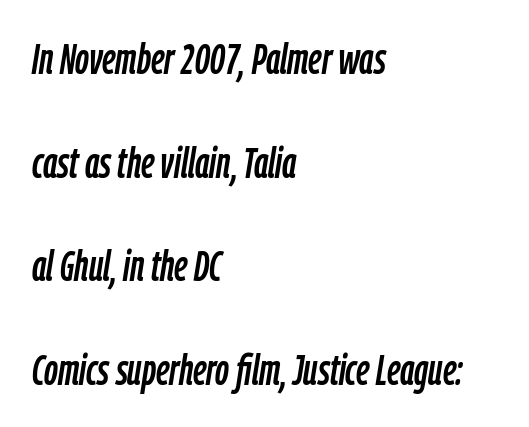
An italicized treatment has been applied to the whole sample. Varying glyph widths throughout — classic text-font behaviour. Where is the straight margin? On the left. Students, note that the glyphs here touch the page at normal intervals. Airy leading.
